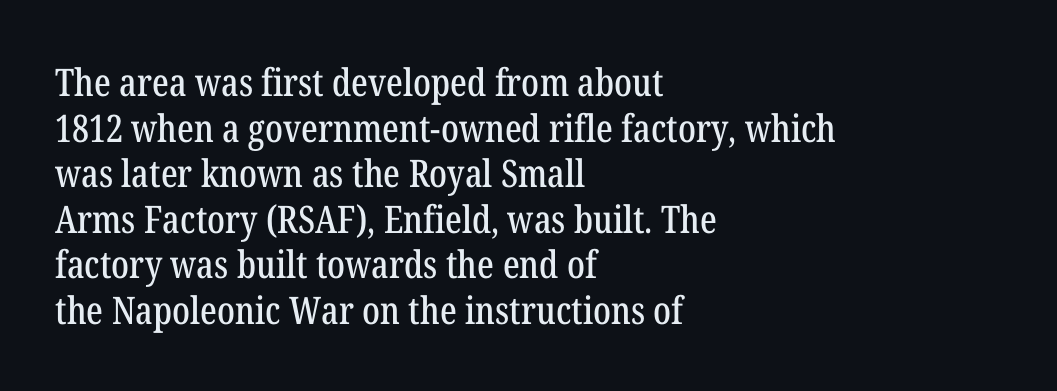
A typesetter would label this face a serif. How are the letters spaced? Ordinarily, with no added tracking. The lettering holds an erect, upright posture throughout. Only glyphs here, with clear space below each row.
